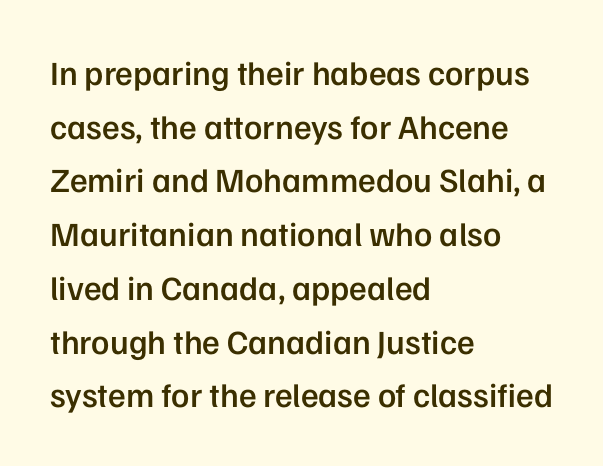
Q: Is the text bold? A: Semi-bold.
Q: Is the text italic (slanted)? A: No, it is upright.
Q: Is the typeface a serif or a sans-serif typeface? A: Sans-serif.
Q: Is the text underlined? A: No.
Q: How is the paragraph aligned? A: Left-aligned.
Q: Is the spacing between letters normal or unusually wide? A: Normal.
Q: Is the spacing between lines tight, normal or loose? A: Normal.
Q: Width (condensed, normal, or wide)? A: Normal.
Q: Stroke contrast? A: Low.
Q: x-height? A: Medium.
Q: Monospaced? A: No.
